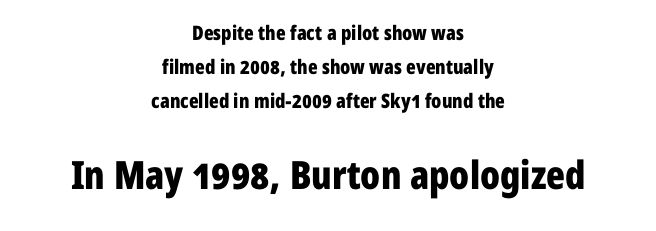
The image shows 39 px bold, condensed sans-serif type, upright; set centered, normal line spacing (1.7x), normal letter spacing, not underlined; the second (bottom) block is 1.95x larger; low stroke contrast and a medium x-height.
